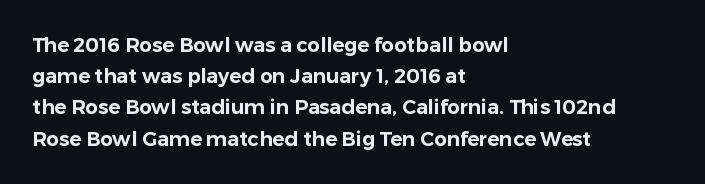
{"italic": "no", "underline": "no", "align": "left", "line_spacing": "normal", "line_spacing_ratio": 1.56, "letter_spacing": "normal", "letter_spacing_em": 0.0, "glyph_px": 20}
